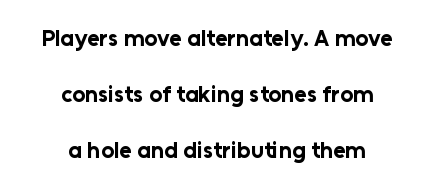
The image shows 23 px bold type, upright; set centered, loose line spacing (2.43x), normal letter spacing, not underlined.
